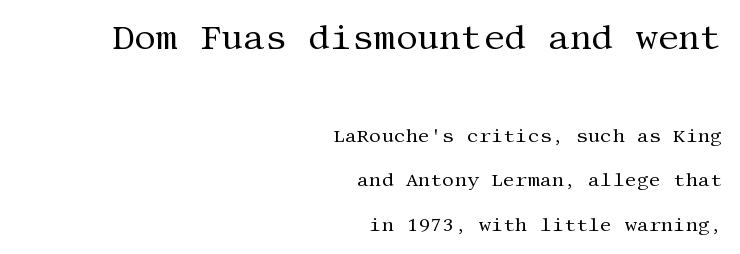
Q: Is the text bold? A: No.
Q: Is the text italic (slanted)? A: No, it is upright.
Q: Is the typeface a serif or a sans-serif typeface? A: Serif.
Q: Is the text underlined? A: No.
Q: How is the paragraph aligned? A: Right-aligned.
Q: Is the spacing between letters normal or unusually wide? A: Normal.
Q: Is the spacing between lines tight, normal or loose? A: Loose.
Q: Which block of text is set in a larger size, the first (top) or the second (bottom)? A: The first (top) one.
Q: Width (condensed, normal, or wide)? A: Normal.
Q: Stroke contrast? A: Medium.
Q: x-height? A: Large.
